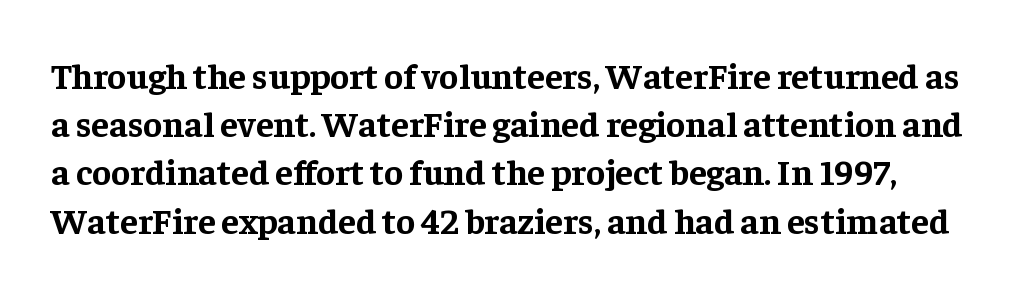
Q: Is the text bold? A: Yes.
Q: Is the text italic (slanted)? A: No, it is upright.
Q: Is the typeface a serif or a sans-serif typeface? A: Serif.
Q: Is the text underlined? A: No.
Q: Is the spacing between letters normal or unusually wide? A: Normal.
Q: Is the spacing between lines tight, normal or loose? A: Normal.
Q: Width (condensed, normal, or wide)? A: Normal.
Q: Stroke contrast? A: Low.
Q: x-height? A: Medium.
Q: Monospaced? A: No.
